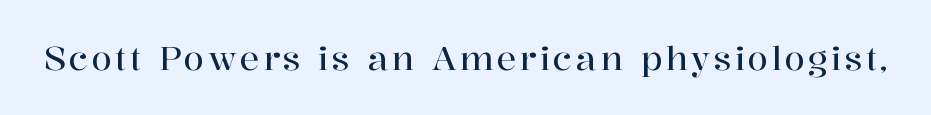
The image shows 33 px serif type, upright; set not underlined; high stroke contrast and a medium x-height.
